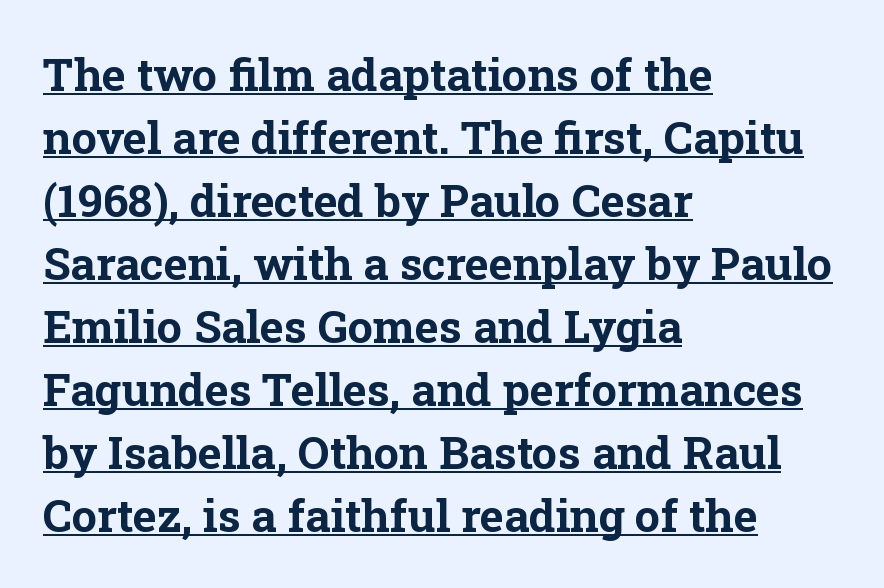
Q: Is the text bold? A: Yes.
Q: Is the text italic (slanted)? A: No, it is upright.
Q: Is the typeface a serif or a sans-serif typeface? A: Serif.
Q: Is the text underlined? A: Yes.
Q: How is the paragraph aligned? A: Left-aligned.
Q: Is the spacing between letters normal or unusually wide? A: Normal.
Q: Is the spacing between lines tight, normal or loose? A: Normal.
Q: Width (condensed, normal, or wide)? A: Normal.
Q: Stroke contrast? A: Low.
Q: x-height? A: Medium.
Q: Monospaced? A: No.
